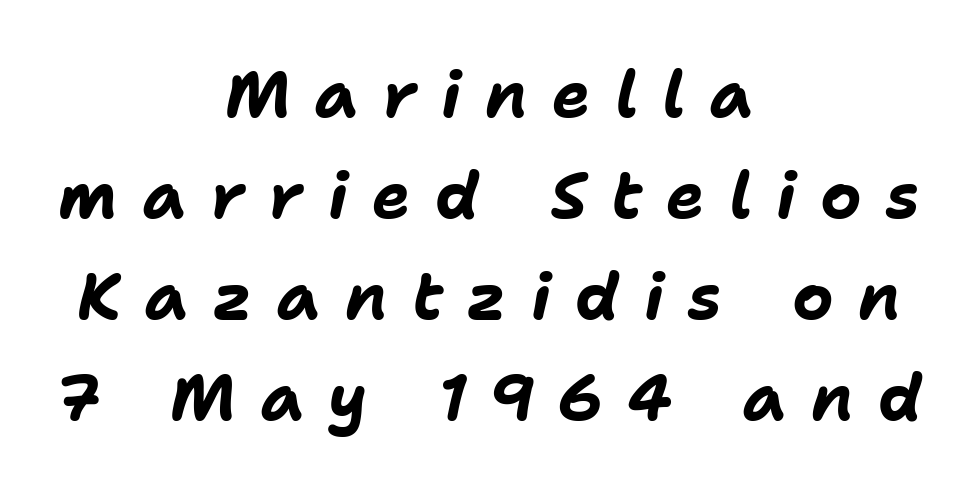
The image shows 64 px bold type, italic (leaning right); set centered, normal line spacing (1.58x), unusually wide letter spacing (+0.38 em), not underlined; low stroke contrast and a medium x-height.
